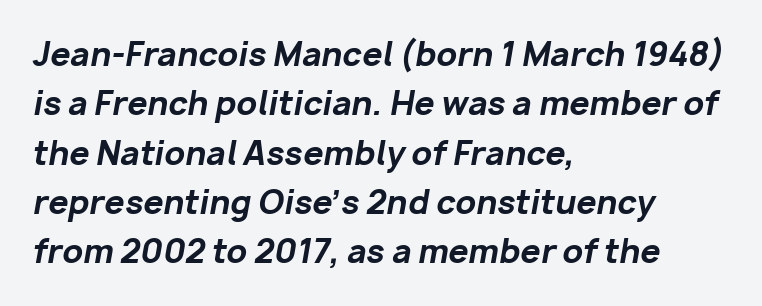
The letters advance in unequal steps, a hallmark of proportional type. Typographic density is high because the face is bold. Slant detected: the letters are inclined. Bare-footed words on every line. Does extra space separate the letters? No, they use regular spacing.
